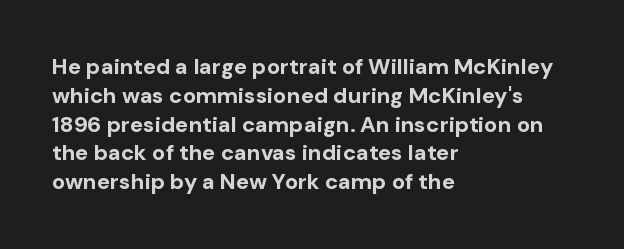
The image shows 22 px bold type, upright; set left-aligned, normal line spacing (1.31x), normal letter spacing, not underlined.
